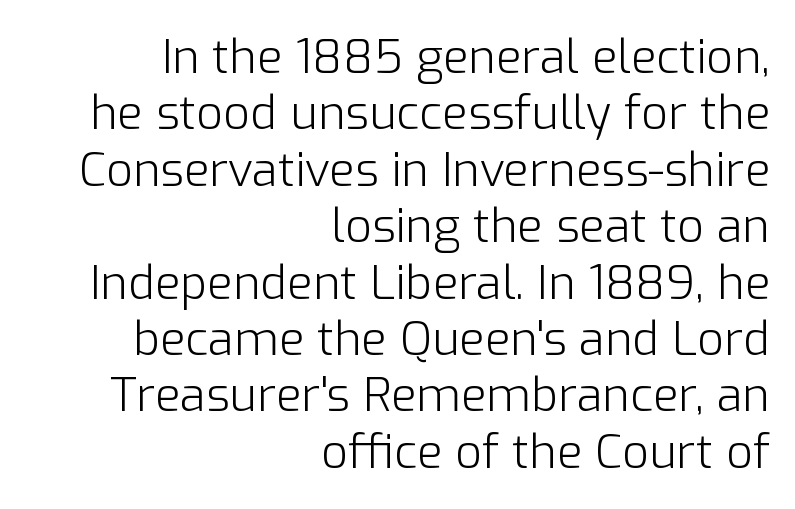
The image shows 47 px light sans-serif type, upright; set right-aligned, line spacing 1.2x, normal letter spacing, not underlined; low stroke contrast and a medium x-height.
